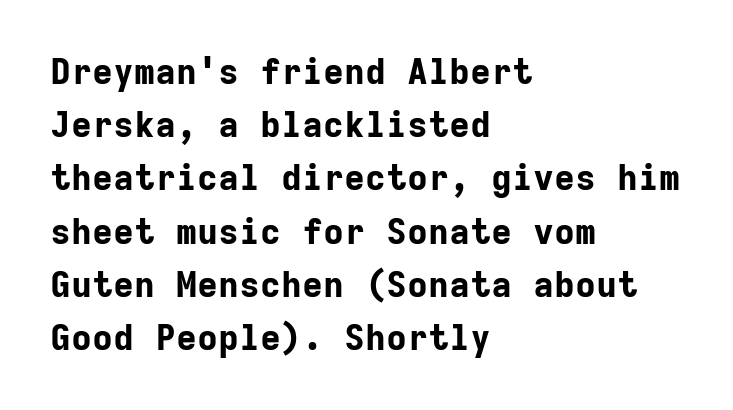
{"serif": "no", "italic": "no", "bold": "yes", "weight": "bold", "width": "normal", "stroke_contrast": "low", "x_height": "medium", "monospaced": "yes", "underline": "no", "align": "left", "line_spacing": "normal", "line_spacing_ratio": 1.52, "letter_spacing": "normal", "letter_spacing_em": 0.0, "glyph_px": 35}
